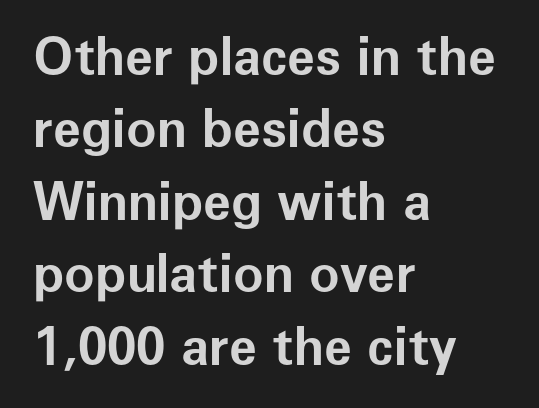
Q: Is the text bold? A: Yes.
Q: Is the text italic (slanted)? A: No, it is upright.
Q: Is the typeface a serif or a sans-serif typeface? A: Sans-serif.
Q: Is the text underlined? A: No.
Q: How is the paragraph aligned? A: Left-aligned.
Q: Is the spacing between letters normal or unusually wide? A: Normal.
Q: Is the spacing between lines tight, normal or loose? A: Normal.
Q: Width (condensed, normal, or wide)? A: Normal.
Q: Stroke contrast? A: Low.
Q: x-height? A: Medium.
Q: Monospaced? A: No.
